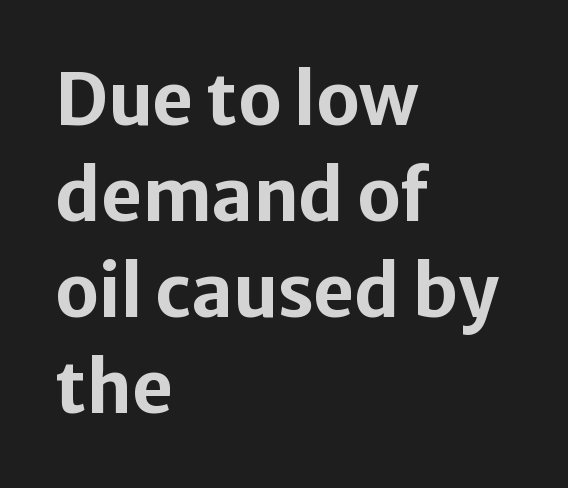
Q: Is the text bold? A: Yes.
Q: Is the text italic (slanted)? A: No, it is upright.
Q: Is the typeface a serif or a sans-serif typeface? A: Sans-serif.
Q: Is the text underlined? A: No.
Q: How is the paragraph aligned? A: Left-aligned.
Q: Is the spacing between letters normal or unusually wide? A: Normal.
Q: Is the spacing between lines tight, normal or loose? A: Normal.
Q: Width (condensed, normal, or wide)? A: Normal.
Q: Stroke contrast? A: Low.
Q: x-height? A: Medium.
Q: Monospaced? A: No.
